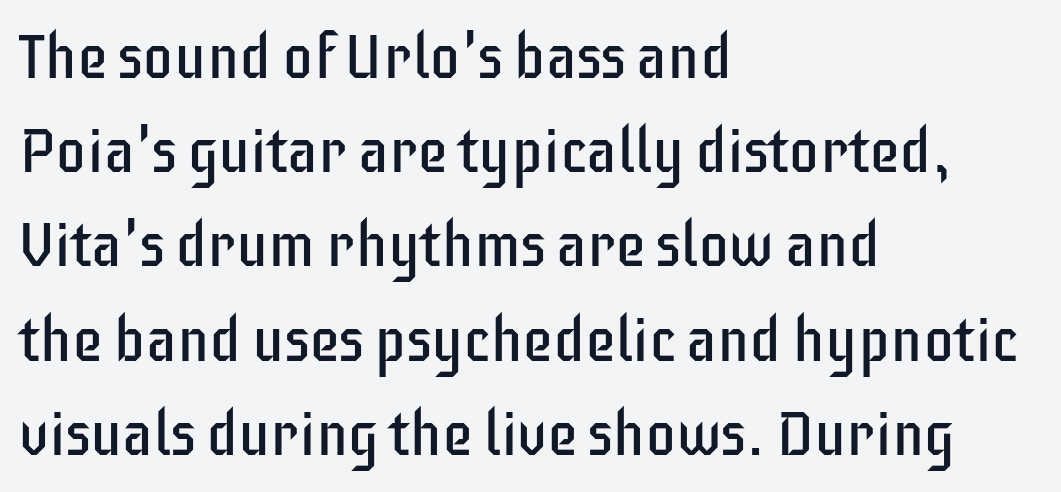
The image shows 62 px regular-weight, condensed sans-serif type, upright; set left-aligned, normal line spacing (1.52x), normal letter spacing, not underlined; low stroke contrast and a large x-height.
